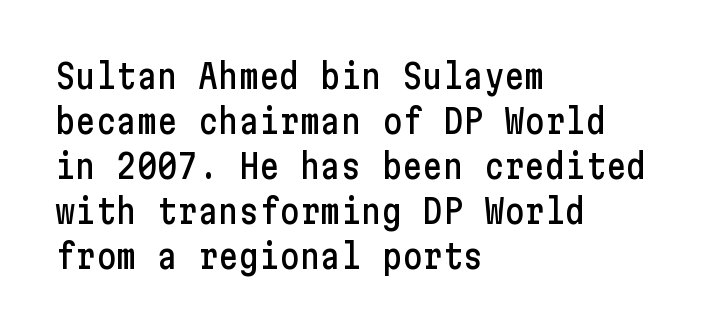
The image shows 34 px condensed sans-serif type, upright; set left-aligned, normal line spacing (1.32x), normal letter spacing, not underlined; low stroke contrast and a medium x-height.
